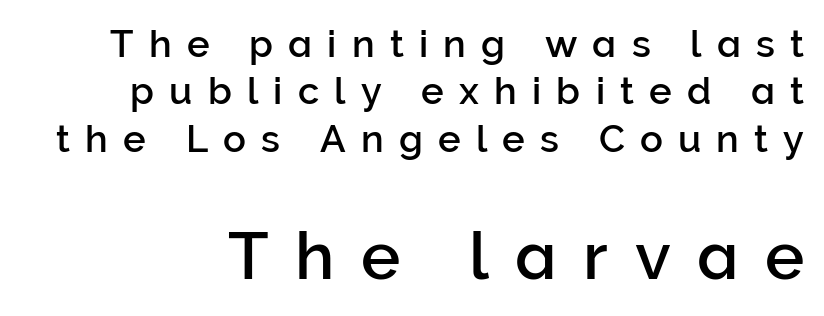
{"serif": "no", "italic": "no", "width": "normal", "stroke_contrast": "low", "x_height": "medium", "monospaced": "no", "underline": "no", "line_spacing": "normal", "line_spacing_ratio": 1.25, "letter_spacing": "wide", "letter_spacing_em": 0.4, "larger_block": "second", "size_ratio": 1.74, "glyph_px": 66}
